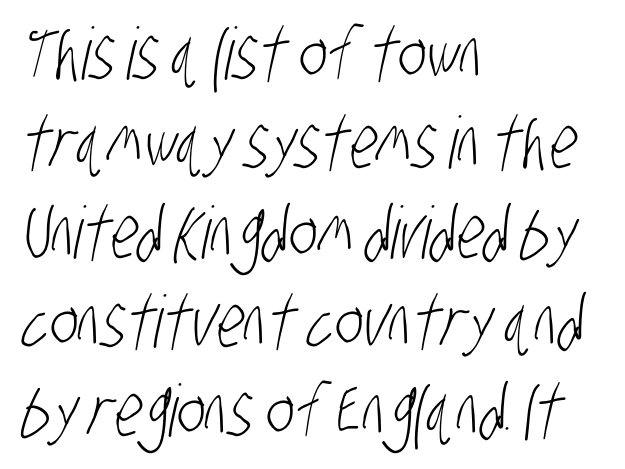
{"serif": "no", "bold": "no", "weight": "light", "width": "condensed", "stroke_contrast": "low", "x_height": "large", "monospaced": "no", "underline": "no", "align": "left", "line_spacing_ratio": 1.24, "letter_spacing": "normal", "letter_spacing_em": 0.0, "glyph_px": 72}
